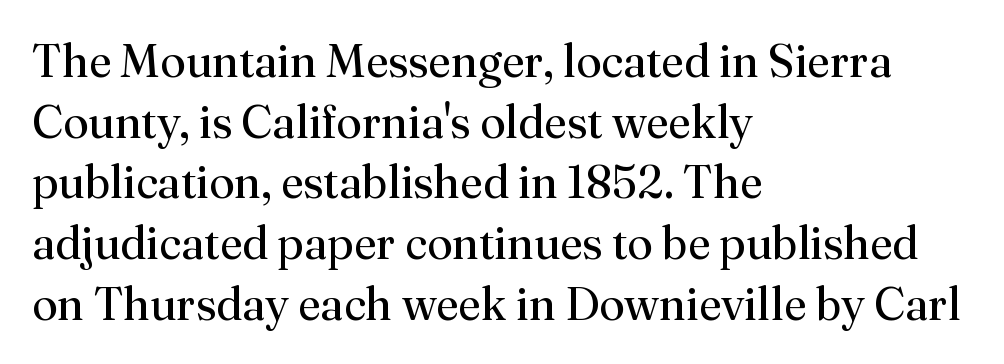
Q: Is the text bold? A: No.
Q: Is the text italic (slanted)? A: No, it is upright.
Q: Is the typeface a serif or a sans-serif typeface? A: Serif.
Q: Is the text underlined? A: No.
Q: How is the paragraph aligned? A: Left-aligned.
Q: Is the spacing between letters normal or unusually wide? A: Normal.
Q: Is the spacing between lines tight, normal or loose? A: Normal.
Q: Width (condensed, normal, or wide)? A: Normal.
Q: Stroke contrast? A: Medium.
Q: x-height? A: Small.
Q: Monospaced? A: No.
